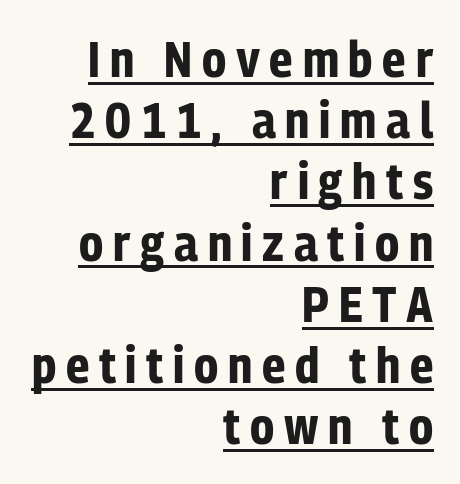
The image shows 51 px bold, condensed sans-serif type, upright; set right-aligned, line spacing 1.2x, underlined; low stroke contrast and a medium x-height.
